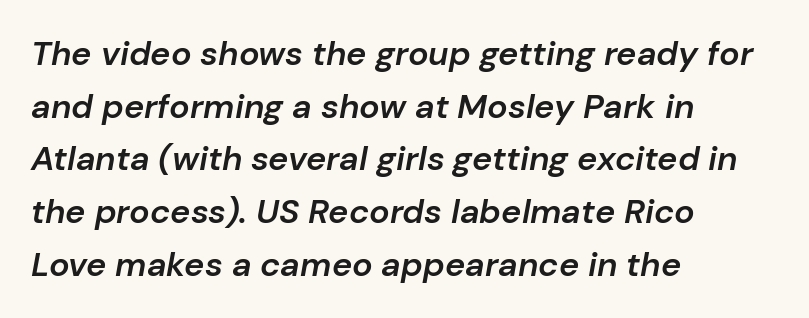
{"italic": "yes", "lean": "right", "slant_degrees": 10, "bold": "semi", "weight": "semibold", "width": "normal", "stroke_contrast": "low", "x_height": "medium", "monospaced": "no", "underline": "no", "align": "left", "line_spacing": "normal", "line_spacing_ratio": 1.55, "letter_spacing": "normal", "letter_spacing_em": 0.0, "glyph_px": 34}
